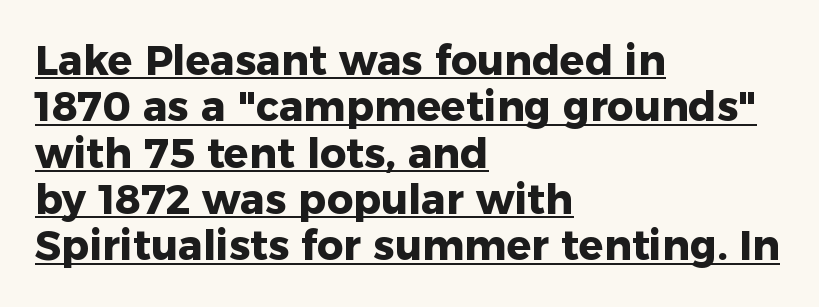
{"serif": "no", "italic": "no", "bold": "yes", "weight": "heavy", "width": "normal", "stroke_contrast": "low", "x_height": "medium", "monospaced": "no", "underline": "yes", "align": "left", "line_spacing": "tight", "line_spacing_ratio": 1.13, "letter_spacing": "normal", "letter_spacing_em": 0.0, "glyph_px": 41}
